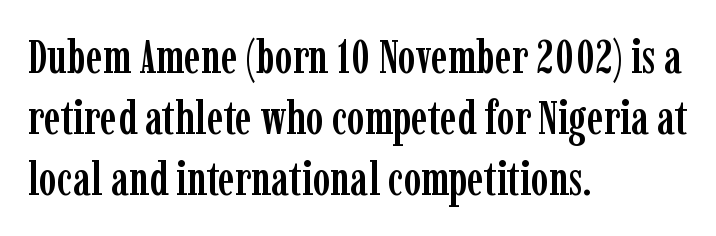
The image shows 47 px condensed serif type, upright; set left-aligned, normal line spacing (1.3x), normal letter spacing, not underlined; low stroke contrast and a medium x-height.
